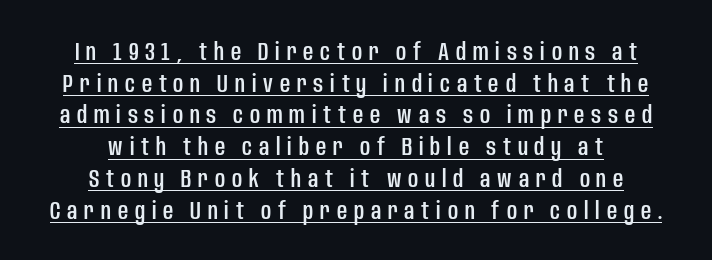
Does a line run under the words? Yes, clearly. Leading: standard. In terms of posture, this sample is upright. The paragraph shown floats in the horizontal middle. Loose tracking; the words dissolve into strings of separated letters.
